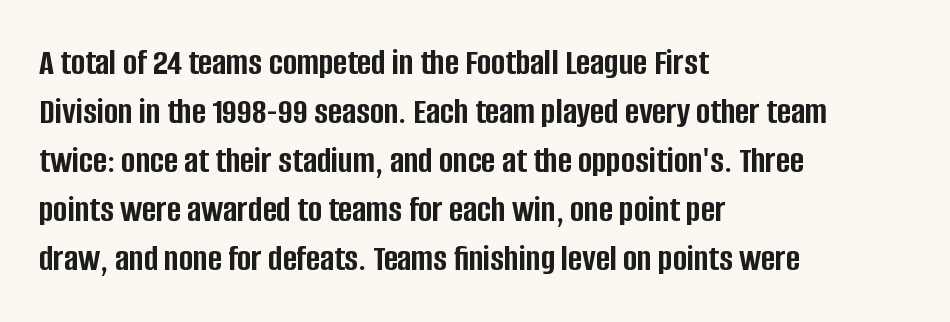
The image shows 38 px semibold, condensed sans-serif type, upright; set left-aligned, normal line spacing (1.29x), normal letter spacing, not underlined; low stroke contrast and a large x-height.
